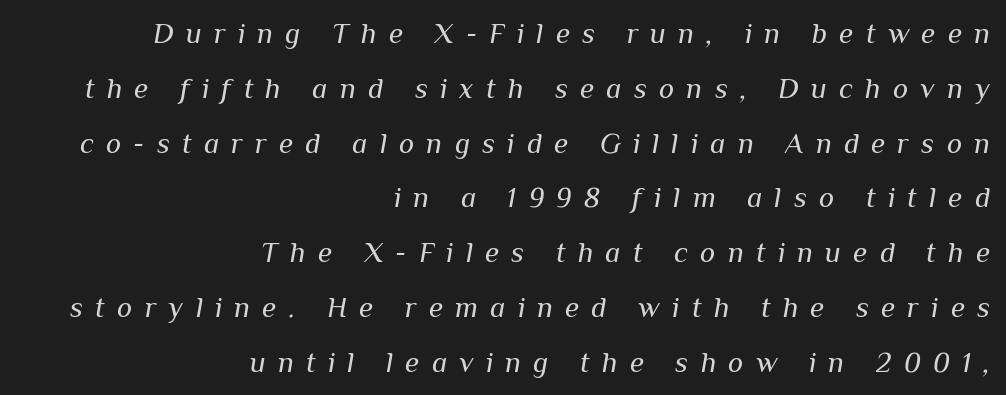
Q: Is the text bold? A: No.
Q: Is the text italic (slanted)? A: Yes, it leans right by about 10 degrees.
Q: Is the text underlined? A: No.
Q: How is the paragraph aligned? A: Right-aligned.
Q: Is the spacing between letters normal or unusually wide? A: Unusually wide.
Q: Width (condensed, normal, or wide)? A: Normal.
Q: Stroke contrast? A: Medium.
Q: x-height? A: Medium.
Q: Monospaced? A: No.
